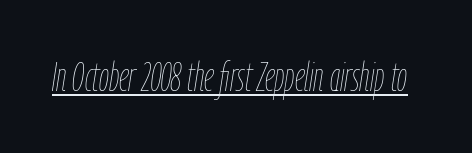
Is this a heavy cut? Hardly; it is regular or lighter. A typesetter would mark this as italic. The rendering uses natural spacing where letterforms have individual widths. The passage shown is underscored from start to finish.
